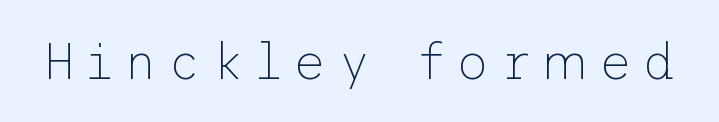
Q: Is the text bold? A: No.
Q: Is the text italic (slanted)? A: No, it is upright.
Q: Is the typeface a serif or a sans-serif typeface? A: Sans-serif.
Q: Is the text underlined? A: No.
Q: Is the spacing between letters normal or unusually wide? A: Unusually wide.
Q: Width (condensed, normal, or wide)? A: Normal.
Q: Stroke contrast? A: Low.
Q: x-height? A: Medium.
